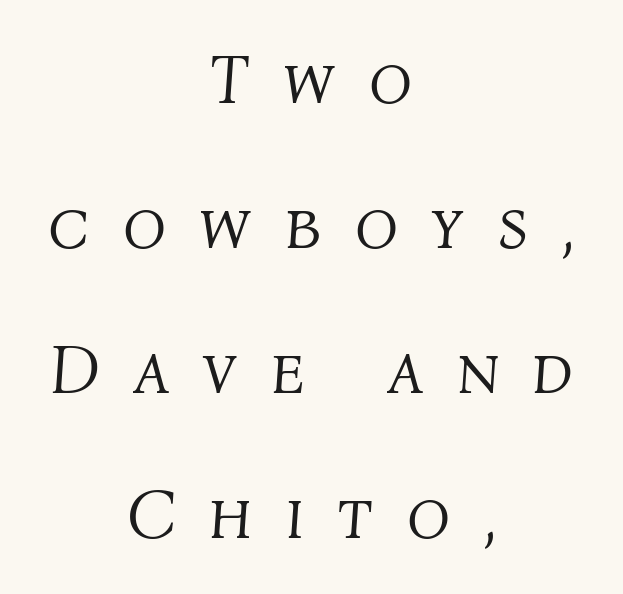
The image shows 71 px light type, italic (leaning right); set centered, loose line spacing (2.04x), unusually wide letter spacing (+0.47 em), not underlined; medium stroke contrast and a medium x-height.
